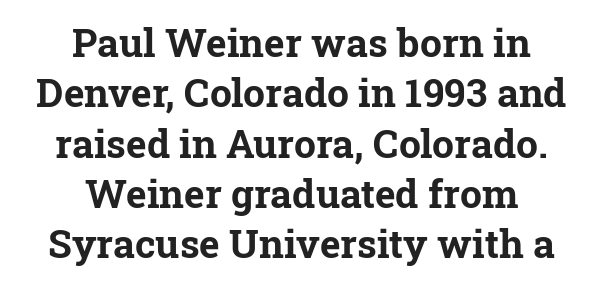
Words appear dense and cohesive because spacing is normal. Letterform terminals end in serifs throughout the passage. The specimen omits any rule beneath the text block's lines. The letters advance in unequal steps, a hallmark of proportional type. Unlike italic type, these characters show no tilt at all. Caption: multi-line text, centered on the measure.
